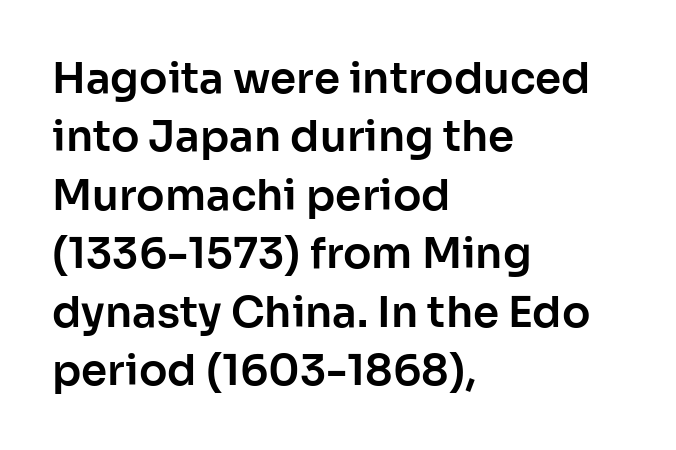
The font's upright variant was chosen for this text. The letterforms sit shoulder to shoulder at normal distance. A clean baseline with only descenders dipping below it. Is this a fixed-width face? No — the glyphs have proportional, varying widths.
